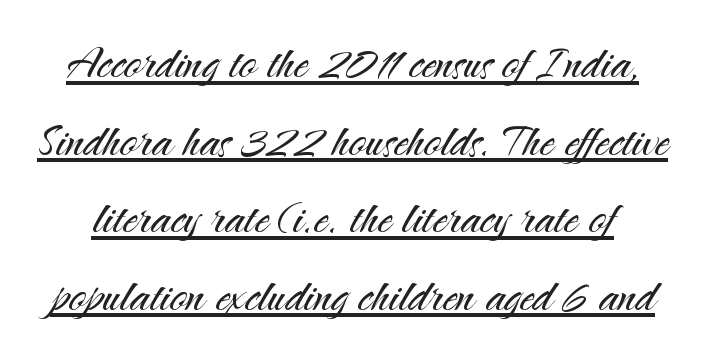
{"serif": "no", "bold": "no", "weight": "light", "width": "normal", "stroke_contrast": "medium", "x_height": "small", "monospaced": "no", "underline": "yes", "line_spacing": "normal", "line_spacing_ratio": 1.36, "letter_spacing": "normal", "letter_spacing_em": 0.0, "glyph_px": 57}
